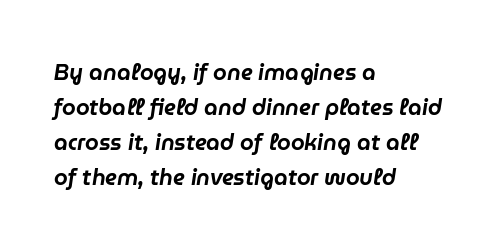
Q: Is the text italic (slanted)? A: Yes, it leans right by about 9 degrees.
Q: Is the text underlined? A: No.
Q: How is the paragraph aligned? A: Left-aligned.
Q: Is the spacing between letters normal or unusually wide? A: Normal.
Q: Is the spacing between lines tight, normal or loose? A: Normal.
